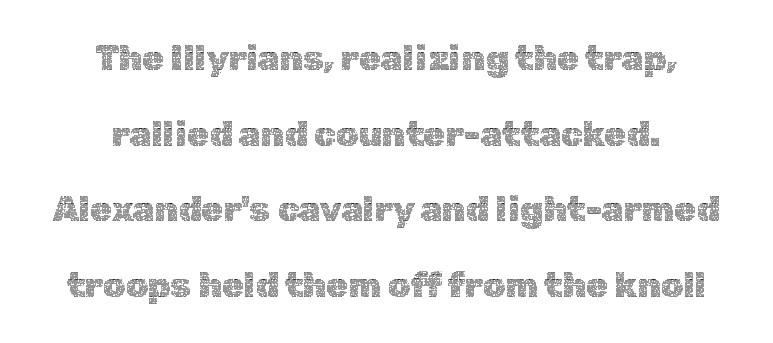
Every stem runs plumb, perpendicular to the baseline. Underlining? Definitely not there. Compared with a flush-left layout, this one balances lines on the center instead. Weight: not bold — regular or lighter. The lines are spread far apart with generous leading. The letters advance in unequal steps, a hallmark of proportional type.
